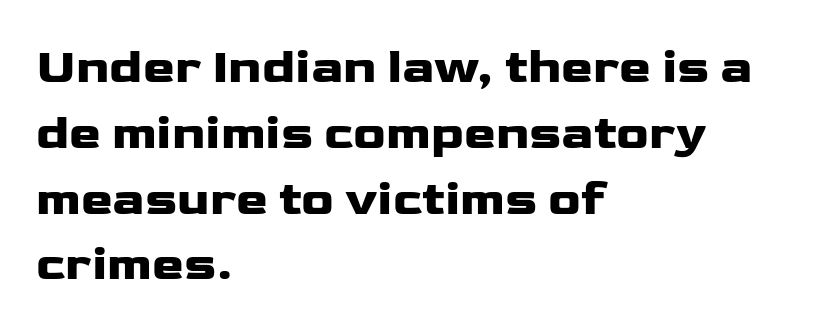
Q: Is the text italic (slanted)? A: No, it is upright.
Q: Is the typeface a serif or a sans-serif typeface? A: Sans-serif.
Q: Is the text underlined? A: No.
Q: How is the paragraph aligned? A: Left-aligned.
Q: Is the spacing between letters normal or unusually wide? A: Normal.
Q: Is the spacing between lines tight, normal or loose? A: Normal.
Q: Width (condensed, normal, or wide)? A: Wide.
Q: Stroke contrast? A: Low.
Q: x-height? A: Medium.
Q: Monospaced? A: No.
